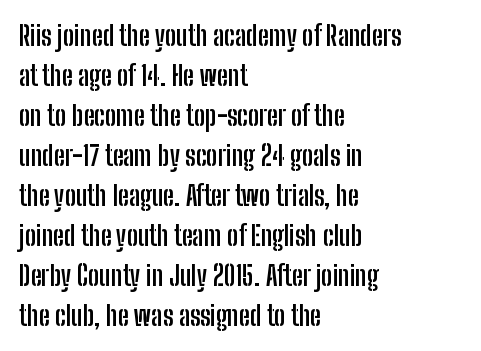
Q: Is the text bold? A: Yes.
Q: Is the text italic (slanted)? A: No, it is upright.
Q: Is the text underlined? A: No.
Q: How is the paragraph aligned? A: Left-aligned.
Q: Is the spacing between letters normal or unusually wide? A: Normal.
Q: Is the spacing between lines tight, normal or loose? A: Normal.
